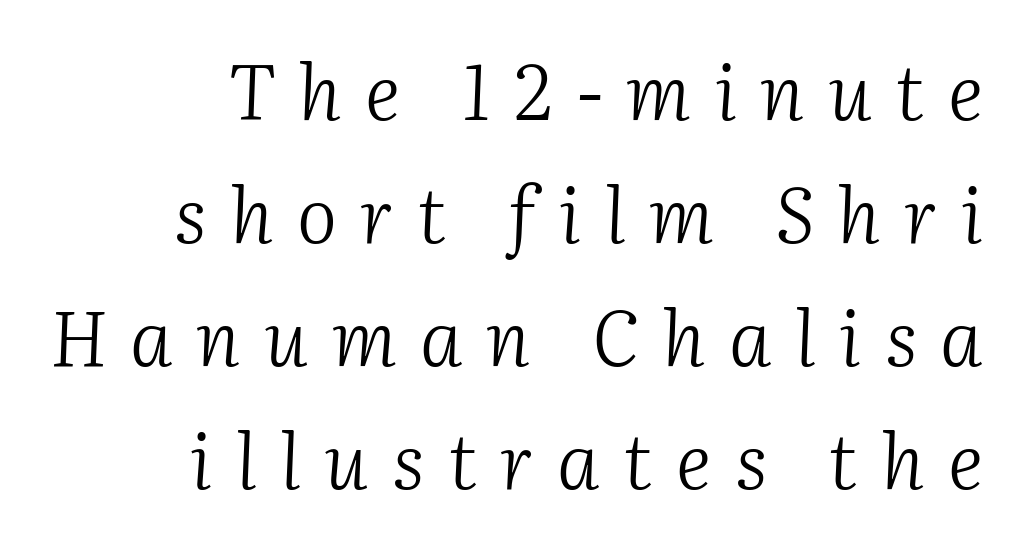
Slant detected: the letters are inclined. Teacher's note: observe the even right margin — that is flush-right alignment. Check under the words: just untouched page. Stroke mass is kept to a normal reading level or below. Is this a fixed-width face? No — the glyphs have proportional, varying widths.
